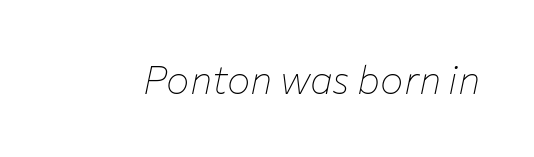
{"italic": "yes", "lean": "right", "slant_degrees": 12, "bold": "no", "weight": "thin", "width": "normal", "stroke_contrast": "low", "x_height": "medium", "monospaced": "no", "underline": "no", "letter_spacing": "normal", "letter_spacing_em": 0.0, "glyph_px": 39}
